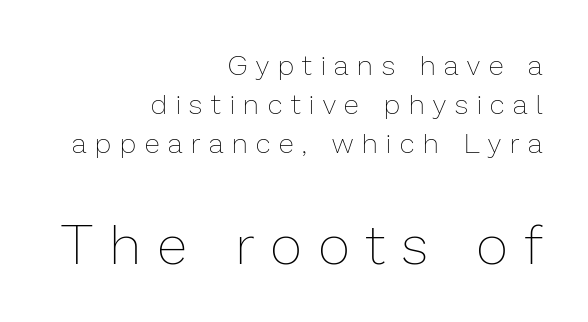
Q: Is the text bold? A: No.
Q: Is the text italic (slanted)? A: No, it is upright.
Q: Is the text underlined? A: No.
Q: How is the paragraph aligned? A: Right-aligned.
Q: Is the spacing between letters normal or unusually wide? A: Unusually wide.
Q: Is the spacing between lines tight, normal or loose? A: Normal.
Q: Which block of text is set in a larger size, the first (top) or the second (bottom)? A: The second (bottom) one.
Q: Width (condensed, normal, or wide)? A: Normal.
Q: Stroke contrast? A: Low.
Q: x-height? A: Medium.
Q: Monospaced? A: No.
